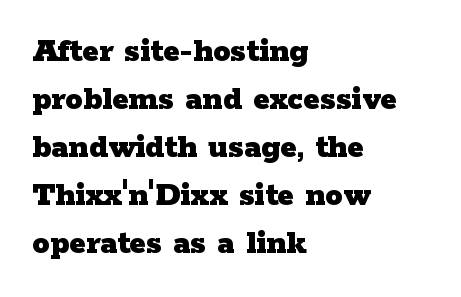
The image shows 35 px heavy, wide serif type, upright; set left-aligned, normal line spacing (1.37x), normal letter spacing, not underlined; low stroke contrast and a medium x-height.
